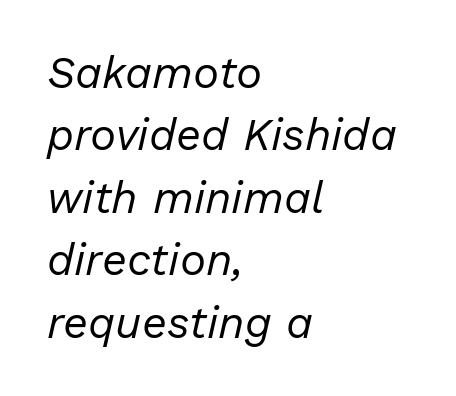
{"italic": "yes", "lean": "right", "slant_degrees": 13, "bold": "no", "weight": "regular", "width": "normal", "stroke_contrast": "low", "x_height": "medium", "monospaced": "no", "underline": "no", "align": "left", "line_spacing": "normal", "line_spacing_ratio": 1.42, "letter_spacing": "normal", "letter_spacing_em": 0.0, "glyph_px": 44}
